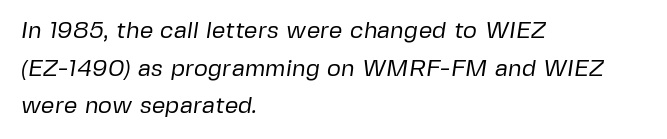
Q: Is the text bold? A: No.
Q: Is the text underlined? A: No.
Q: How is the paragraph aligned? A: Left-aligned.
Q: Is the spacing between letters normal or unusually wide? A: Normal.
Q: Is the spacing between lines tight, normal or loose? A: Normal.
